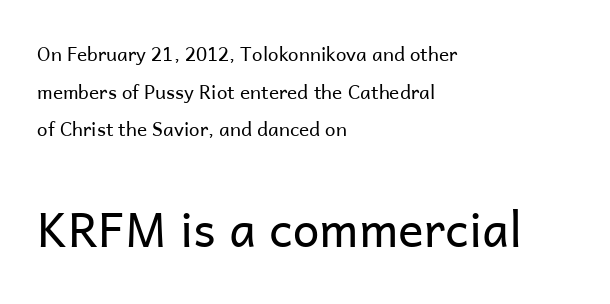
Q: Is the text bold? A: No.
Q: Is the text italic (slanted)? A: No, it is upright.
Q: Is the typeface a serif or a sans-serif typeface? A: Sans-serif.
Q: Is the text underlined? A: No.
Q: How is the paragraph aligned? A: Left-aligned.
Q: Is the spacing between letters normal or unusually wide? A: Normal.
Q: Is the spacing between lines tight, normal or loose? A: Loose.
Q: Which block of text is set in a larger size, the first (top) or the second (bottom)? A: The second (bottom) one.
Q: Width (condensed, normal, or wide)? A: Normal.
Q: Stroke contrast? A: Low.
Q: x-height? A: Medium.
Q: Monospaced? A: No.
